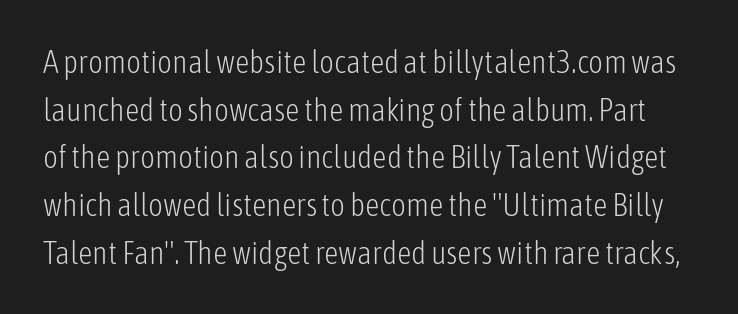
{"serif": "no", "italic": "no", "bold": "no", "weight": "light", "width": "condensed", "stroke_contrast": "low", "x_height": "medium", "monospaced": "no", "underline": "no", "line_spacing": "normal", "line_spacing_ratio": 1.49, "letter_spacing": "normal", "letter_spacing_em": 0.0, "glyph_px": 32}
